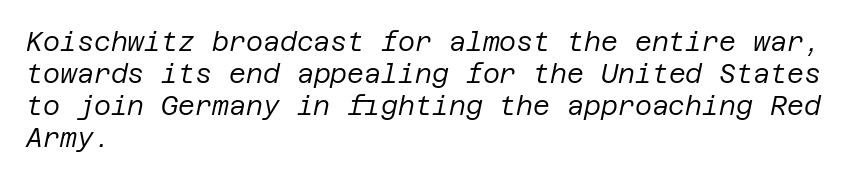
The image shows 26 px text type, italic (leaning right); set left-aligned, line spacing 1.23x, normal letter spacing, not underlined.
